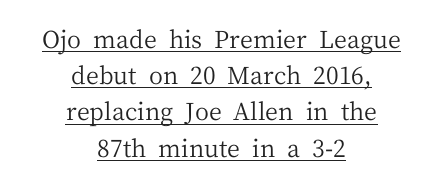
The image shows 24 px text type, upright; set centered, normal line spacing (1.51x), normal letter spacing, underlined.
